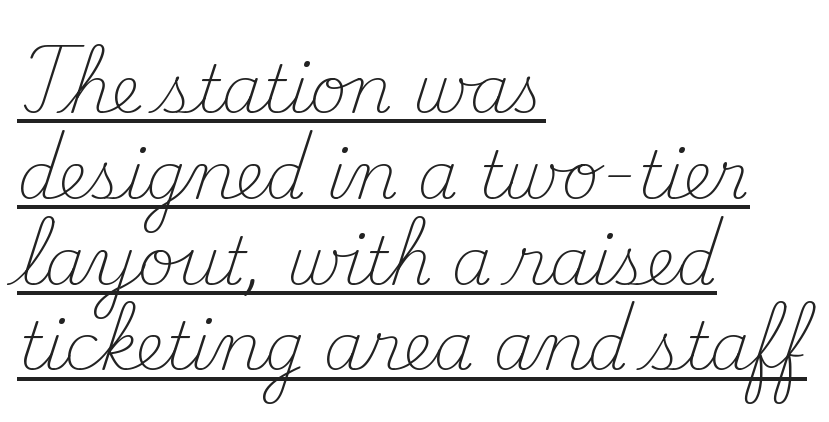
Spacing verdict: proportional, widths tailored to each character. This sample is left-justified, so line endings fall wherever the words run out. The type is set solid horizontally, with unmodified tracking. Does the type have serifs? Yes, each stem ends in a small foot. This is underlined copy, the kind a proofreader might mark for attention.
